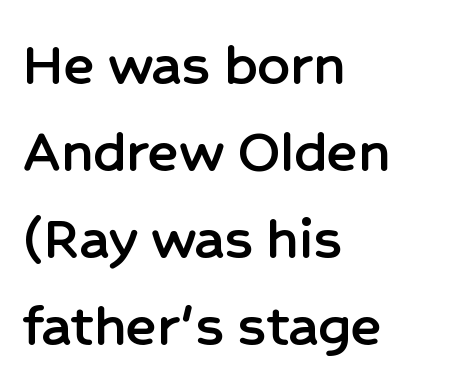
The image shows 64 px sans-serif type, upright; set left-aligned, normal line spacing (1.36x), normal letter spacing, not underlined; low stroke contrast and a medium x-height.
